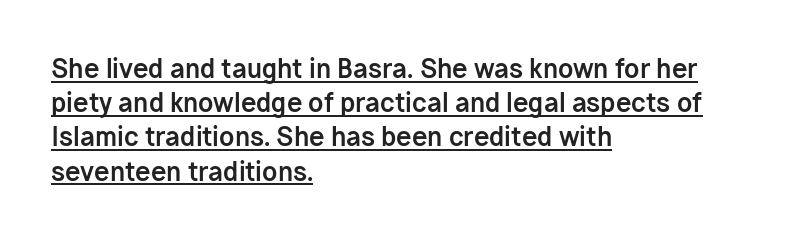
{"italic": "no", "bold": "yes", "underline": "yes", "align": "left", "line_spacing": "normal", "line_spacing_ratio": 1.37, "letter_spacing": "normal", "letter_spacing_em": 0.0, "glyph_px": 25}
